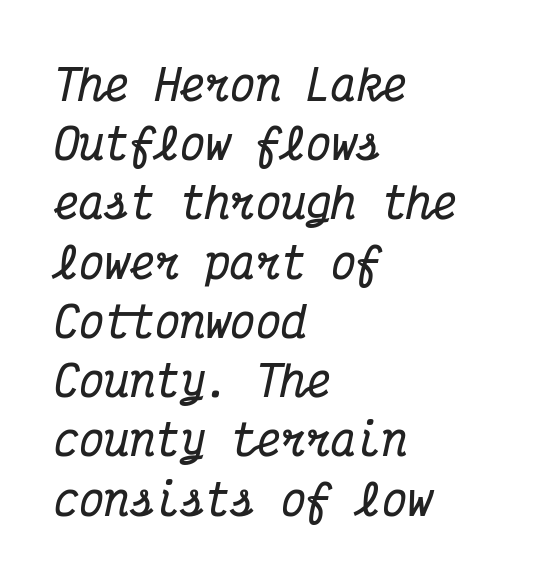
{"serif": "yes", "italic": "yes", "lean": "right", "slant_degrees": 12, "bold": "yes", "weight": "bold", "width": "condensed", "stroke_contrast": "medium", "x_height": "medium", "monospaced": "yes", "underline": "no", "align": "left", "line_spacing": "normal", "line_spacing_ratio": 1.41, "letter_spacing": "normal", "letter_spacing_em": 0.0, "glyph_px": 42}
